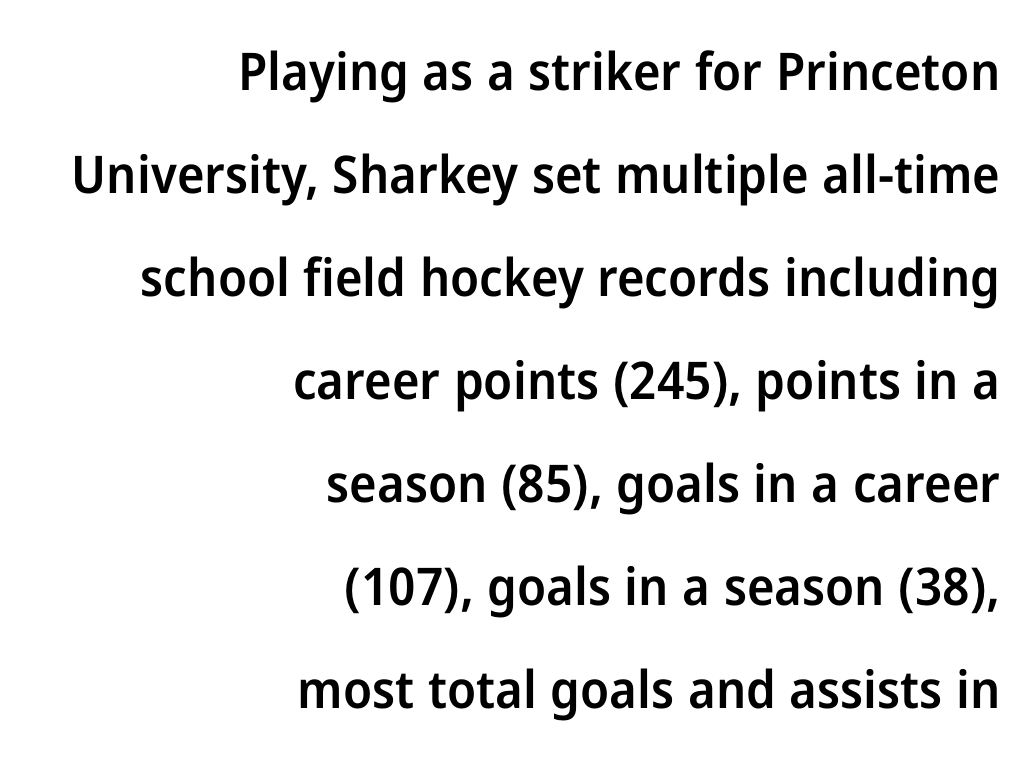
The image shows 52 px semibold sans-serif type, upright; set right-aligned, loose line spacing (1.98x), normal letter spacing, not underlined; low stroke contrast and a medium x-height.
